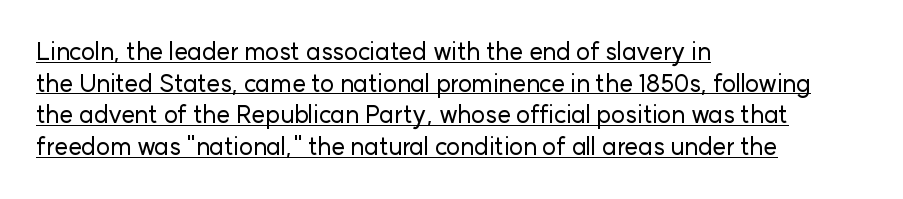
Italic: no, the glyphs are upright roman. Summary of vertical rhythm: regular, with standard interline spacing. Check the space under the baseline: a stroke is drawn there. Default kerning and tracking; the words read as compact shapes. In CSS terms this would be text-align: left.
